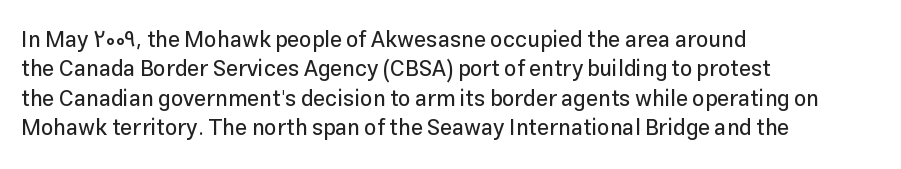
Q: Is the text italic (slanted)? A: No, it is upright.
Q: Is the text underlined? A: No.
Q: How is the paragraph aligned? A: Left-aligned.
Q: Is the spacing between letters normal or unusually wide? A: Normal.
Q: Is the spacing between lines tight, normal or loose? A: Normal.
